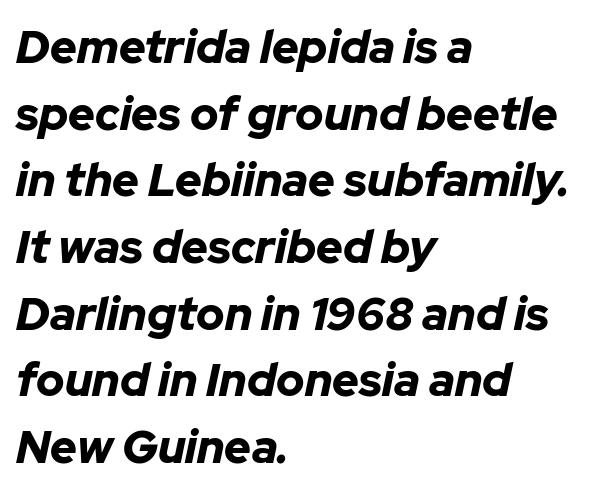
Q: Is the text bold? A: Yes.
Q: Is the text italic (slanted)? A: Yes, it leans right by about 12 degrees.
Q: Is the text underlined? A: No.
Q: How is the paragraph aligned? A: Left-aligned.
Q: Is the spacing between letters normal or unusually wide? A: Normal.
Q: Is the spacing between lines tight, normal or loose? A: Normal.
Q: Width (condensed, normal, or wide)? A: Normal.
Q: Stroke contrast? A: Low.
Q: x-height? A: Medium.
Q: Monospaced? A: No.
